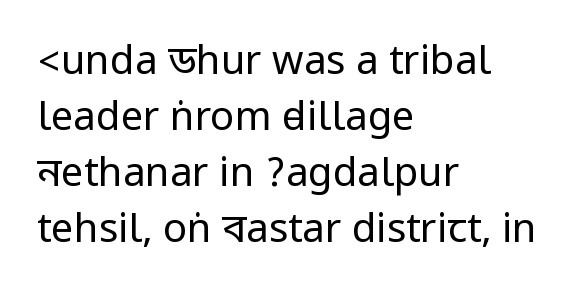
Q: Is the text bold? A: No.
Q: Is the text italic (slanted)? A: No, it is upright.
Q: Is the typeface a serif or a sans-serif typeface? A: Sans-serif.
Q: Is the text underlined? A: No.
Q: How is the paragraph aligned? A: Left-aligned.
Q: Is the spacing between letters normal or unusually wide? A: Normal.
Q: Is the spacing between lines tight, normal or loose? A: Normal.
Q: Width (condensed, normal, or wide)? A: Condensed.
Q: Stroke contrast? A: Low.
